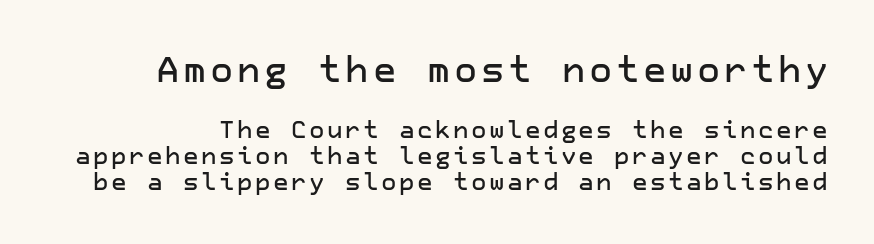
Classification — sans serif. Of the two passages, the one on top uses the larger point size. A typesetter would call this leading minimal, almost set solid. Ordinary non-slanted type is in use.
